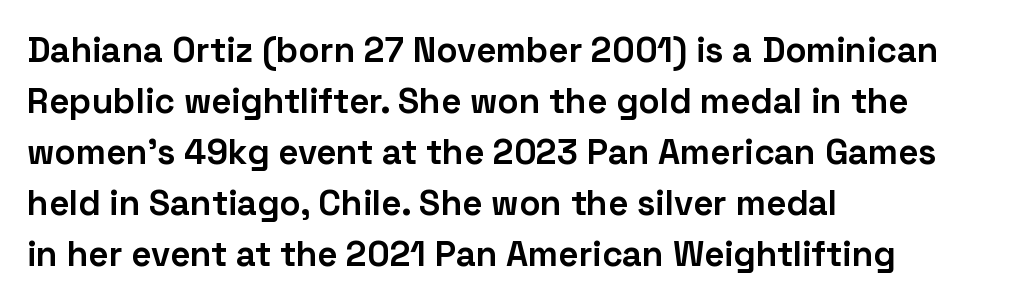
{"serif": "no", "italic": "no", "bold": "yes", "weight": "bold", "width": "normal", "stroke_contrast": "low", "x_height": "medium", "monospaced": "no", "underline": "no", "align": "left", "line_spacing": "normal", "line_spacing_ratio": 1.46, "letter_spacing": "normal", "letter_spacing_em": 0.0, "glyph_px": 35}
